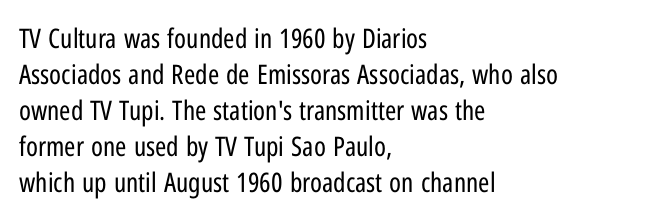
The image shows 27 px text type, upright; set left-aligned, normal line spacing (1.33x), normal letter spacing, not underlined.
